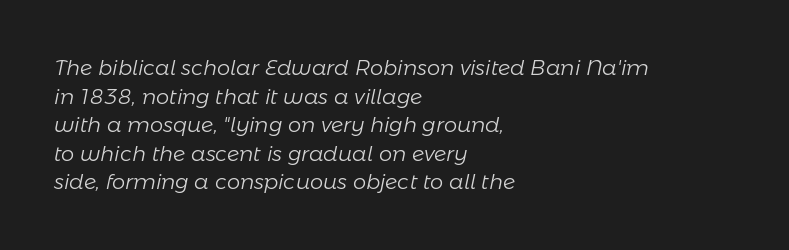
{"italic": "yes", "lean": "right", "slant_degrees": 11, "bold": "no", "underline": "no", "align": "left", "line_spacing": "normal", "line_spacing_ratio": 1.36, "letter_spacing": "normal", "letter_spacing_em": 0.0, "glyph_px": 21}
